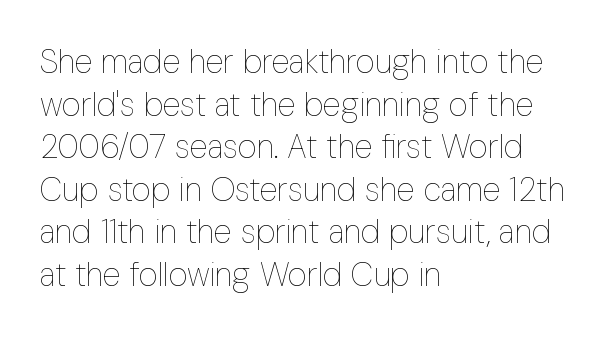
{"italic": "no", "bold": "no", "weight": "thin", "width": "condensed", "stroke_contrast": "low", "x_height": "medium", "monospaced": "no", "underline": "no", "align": "left", "line_spacing": "normal", "line_spacing_ratio": 1.29, "letter_spacing": "normal", "letter_spacing_em": 0.0, "glyph_px": 33}
